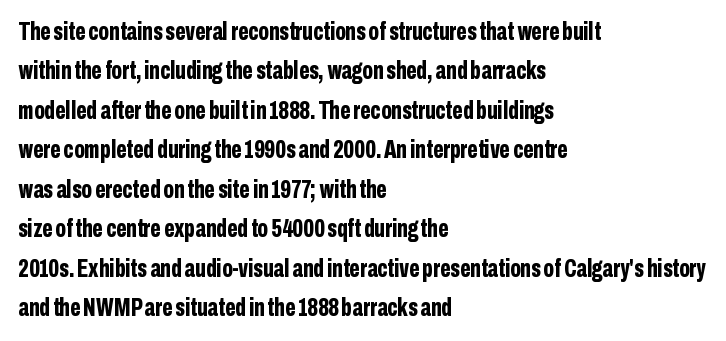
Q: Is the text bold? A: Yes.
Q: Is the text italic (slanted)? A: No, it is upright.
Q: Is the text underlined? A: No.
Q: How is the paragraph aligned? A: Left-aligned.
Q: Is the spacing between letters normal or unusually wide? A: Normal.
Q: Is the spacing between lines tight, normal or loose? A: Normal.
